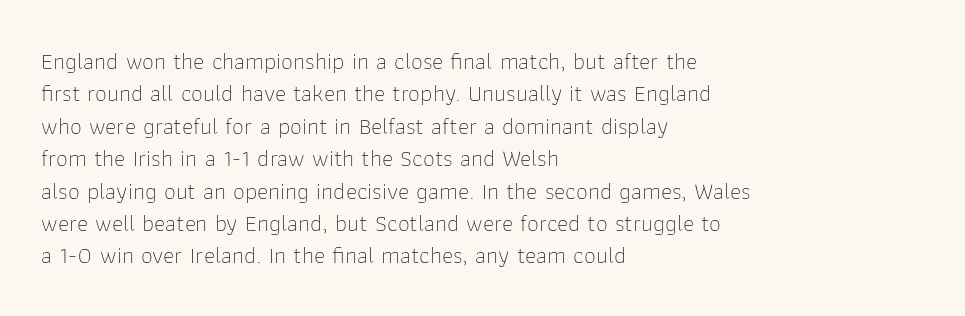
{"italic": "no", "bold": "no", "underline": "no", "align": "left", "line_spacing": "normal", "line_spacing_ratio": 1.35, "letter_spacing": "normal", "letter_spacing_em": 0.0, "glyph_px": 24}
